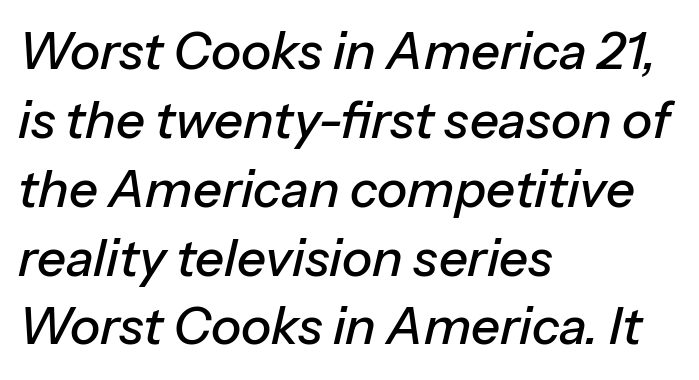
The image shows 51 px text type, italic (leaning right); set left-aligned, normal line spacing (1.35x), normal letter spacing, not underlined; low stroke contrast and a medium x-height.
